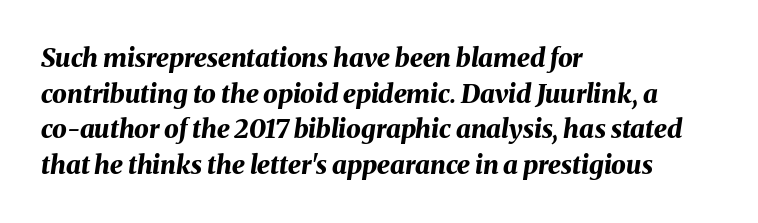
The image shows 26 px bold type, italic (leaning right); set left-aligned, normal line spacing (1.37x), normal letter spacing, not underlined.
